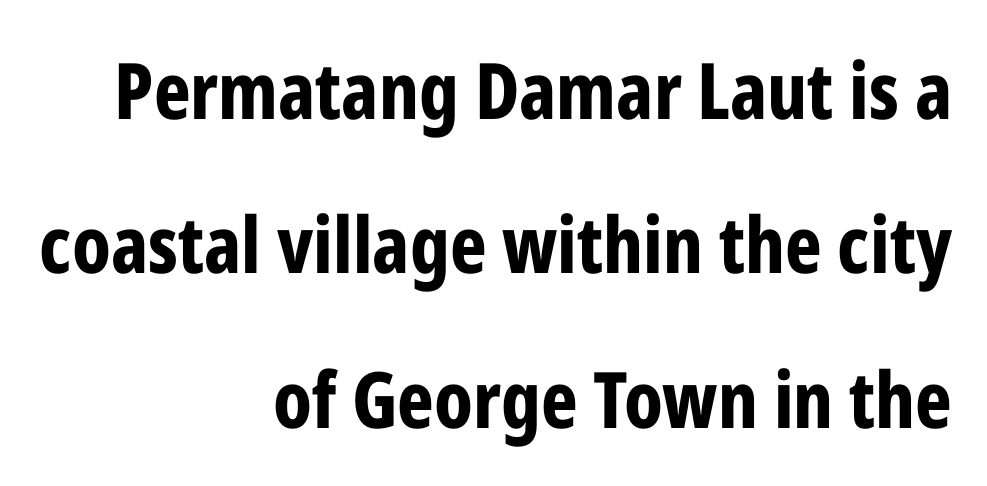
The passage is arranged like a letterhead date or caption credit — flush right. Check under the words: just untouched page. Is there any slant? The stems are plumb. Compared with an ordinary text face, these strokes are far heavier — a full bold. The passage shown stacks its lines with a broad gap. Each letter's strokes conclude bluntly, with no projecting serifs.
